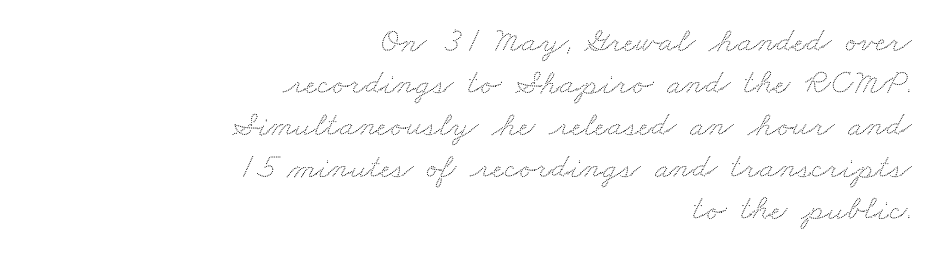
The image shows 35 px wide type; set right-aligned, line spacing 1.2x, normal letter spacing, not underlined; low stroke contrast and a small x-height.
